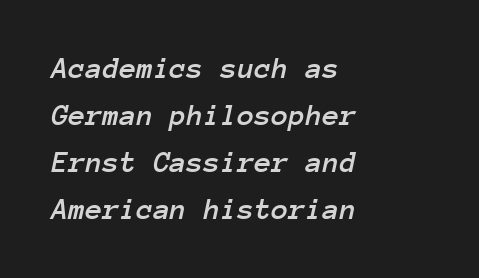
Q: Is the text italic (slanted)? A: Yes, it leans right by about 12 degrees.
Q: Is the text underlined? A: No.
Q: How is the paragraph aligned? A: Left-aligned.
Q: Is the spacing between letters normal or unusually wide? A: Normal.
Q: Is the spacing between lines tight, normal or loose? A: Normal.
Q: Width (condensed, normal, or wide)? A: Normal.
Q: Stroke contrast? A: Low.
Q: x-height? A: Medium.
Q: Monospaced? A: Yes.
